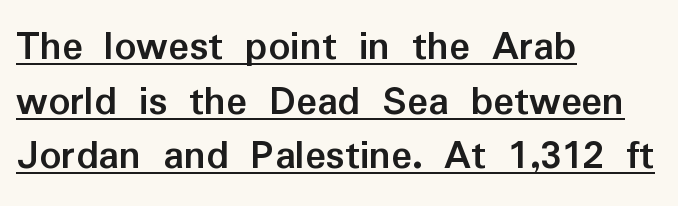
{"serif": "no", "italic": "no", "bold": "yes", "weight": "semibold", "width": "normal", "stroke_contrast": "low", "x_height": "medium", "monospaced": "no", "underline": "yes", "align": "left", "line_spacing": "normal", "line_spacing_ratio": 1.27, "letter_spacing": "normal", "letter_spacing_em": 0.0, "glyph_px": 43}
